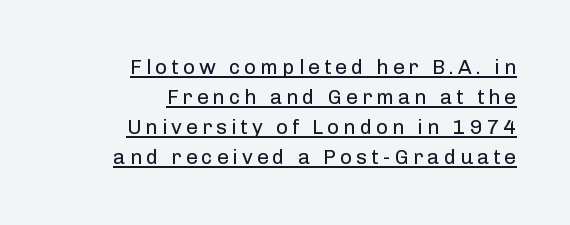
Q: Is the text bold? A: No.
Q: Is the text italic (slanted)? A: No, it is upright.
Q: Is the text underlined? A: Yes.
Q: How is the paragraph aligned? A: Right-aligned.
Q: Is the spacing between lines tight, normal or loose? A: Normal.
